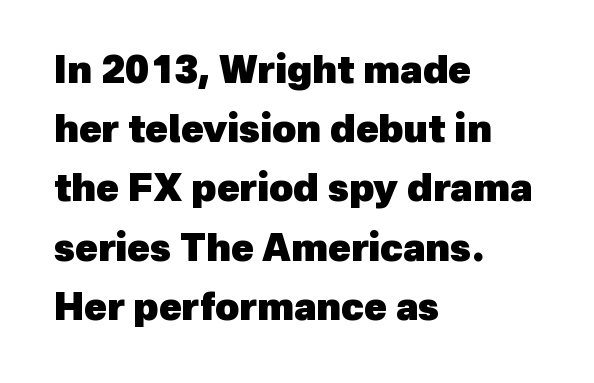
Each new line begins a customary step beneath the previous one. Do the characters align in a grid? No, the font is proportional. Layout note: lines flush left. Letters rest on an invisible, unmarked baseline.
